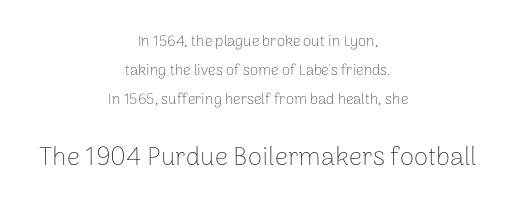
The image shows 26 px text type, upright; set centered, loose line spacing (1.94x), normal letter spacing, not underlined; the second (bottom) block is 1.73x larger.
